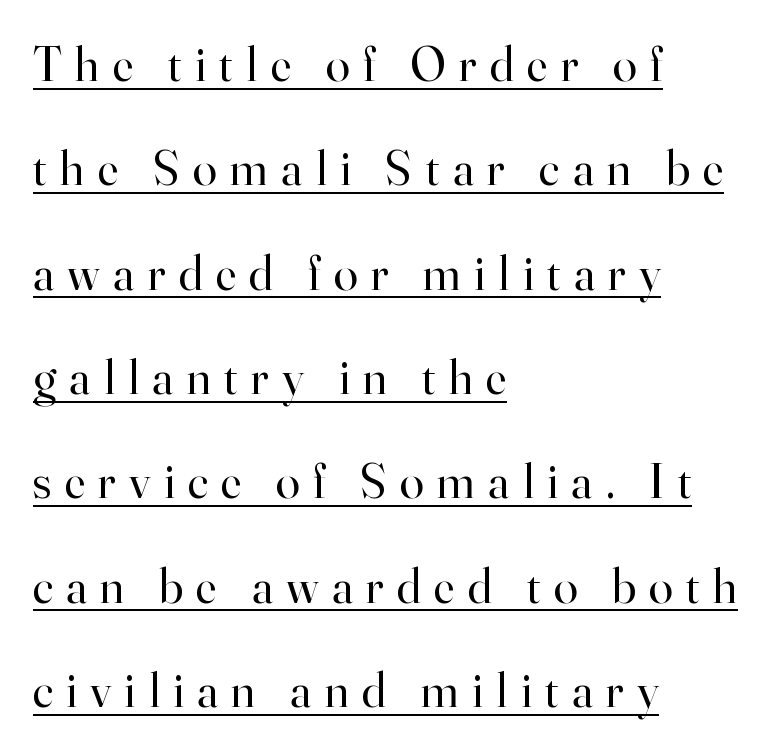
{"serif": "yes", "italic": "no", "bold": "no", "weight": "regular", "width": "normal", "stroke_contrast": "high", "x_height": "small", "monospaced": "no", "underline": "yes", "align": "left", "line_spacing": "loose", "line_spacing_ratio": 2.13, "letter_spacing": "wide", "letter_spacing_em": 0.27, "glyph_px": 49}
